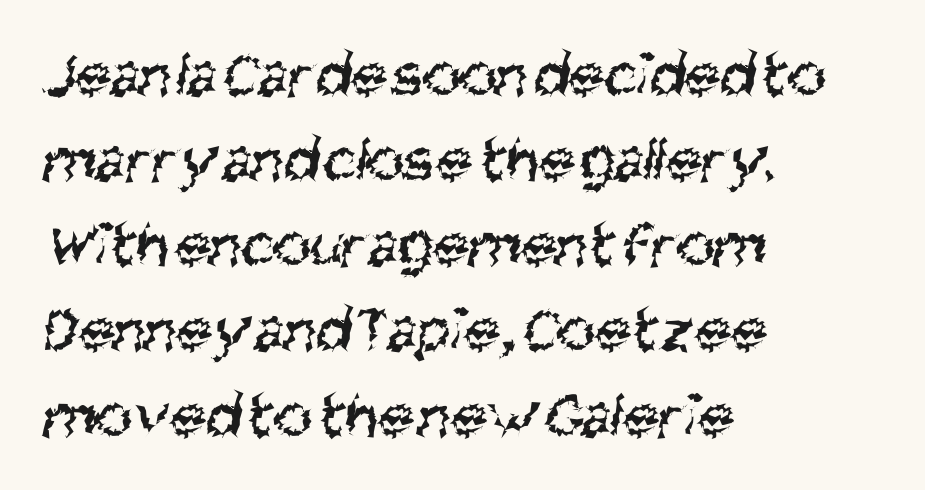
Q: Is the text bold? A: No.
Q: Is the typeface a serif or a sans-serif typeface? A: Sans-serif.
Q: Is the text underlined? A: No.
Q: How is the paragraph aligned? A: Left-aligned.
Q: Is the spacing between letters normal or unusually wide? A: Normal.
Q: Is the spacing between lines tight, normal or loose? A: Normal.
Q: Width (condensed, normal, or wide)? A: Condensed.
Q: Stroke contrast? A: Medium.
Q: x-height? A: Large.
Q: Monospaced? A: No.
